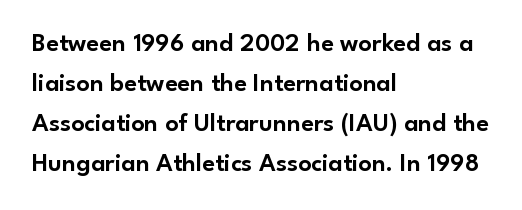
The image shows 26 px text type, upright; set left-aligned, normal line spacing (1.54x), normal letter spacing, not underlined.
